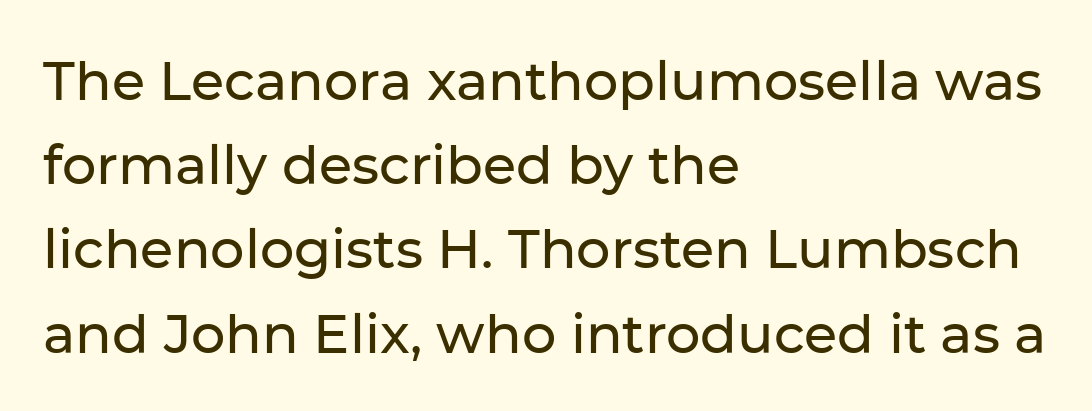
You could not count columns in this text — the font is proportionally spaced. Short note: letters normally spaced. This rendering features lettering with no underline. One-word summary of the alignment: left. Vertically, the passage feels balanced, rows spaced as you'd expect.
